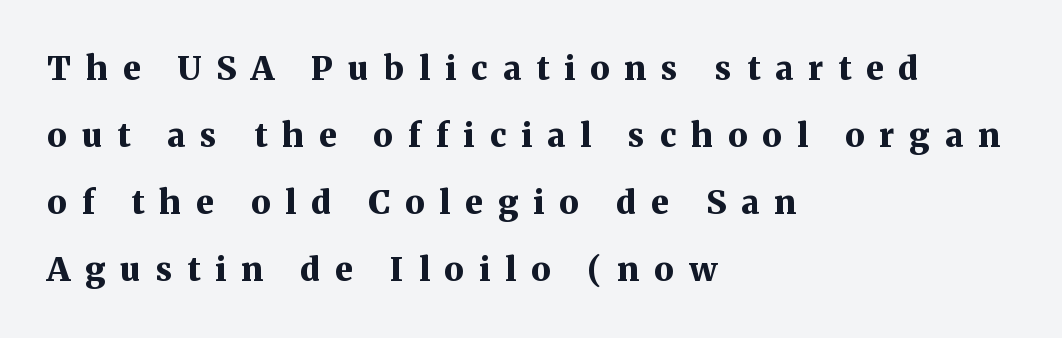
Q: Is the text bold? A: Yes.
Q: Is the text italic (slanted)? A: No, it is upright.
Q: Is the typeface a serif or a sans-serif typeface? A: Serif.
Q: Is the text underlined? A: No.
Q: How is the paragraph aligned? A: Left-aligned.
Q: Is the spacing between letters normal or unusually wide? A: Unusually wide.
Q: Is the spacing between lines tight, normal or loose? A: Loose.
Q: Width (condensed, normal, or wide)? A: Normal.
Q: Stroke contrast? A: Medium.
Q: x-height? A: Medium.
Q: Monospaced? A: No.
